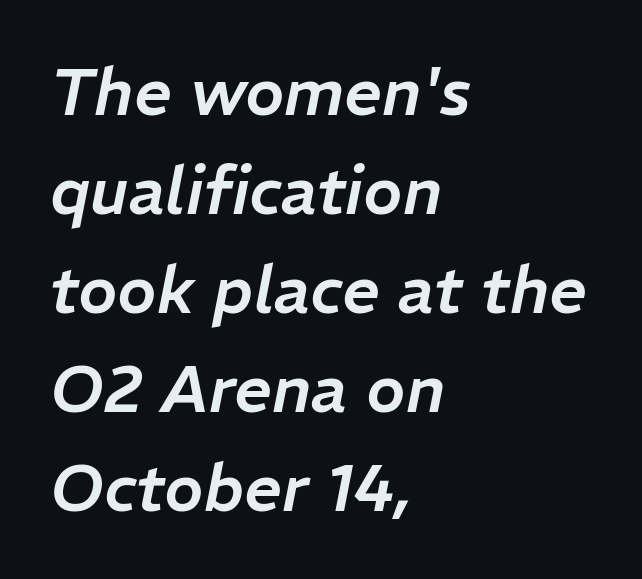
{"italic": "yes", "lean": "right", "slant_degrees": 11, "width": "normal", "stroke_contrast": "low", "x_height": "medium", "monospaced": "no", "underline": "no", "align": "left", "line_spacing": "normal", "line_spacing_ratio": 1.5, "letter_spacing": "normal", "letter_spacing_em": 0.0, "glyph_px": 66}
